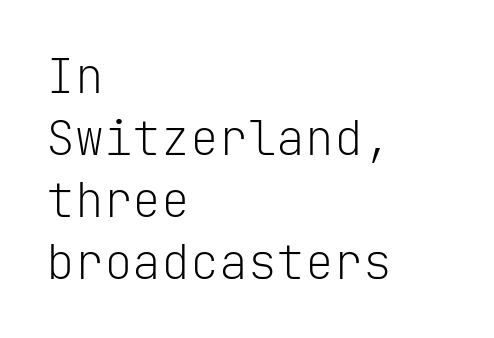
The image shows 48 px light sans-serif type, upright, monospaced; set left-aligned, normal line spacing (1.29x), normal letter spacing, not underlined; low stroke contrast and a medium x-height.
